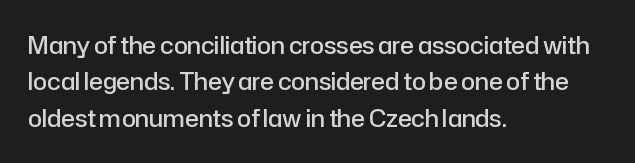
The image shows 23 px text type, upright; set left-aligned, normal line spacing (1.58x), normal letter spacing, not underlined.
